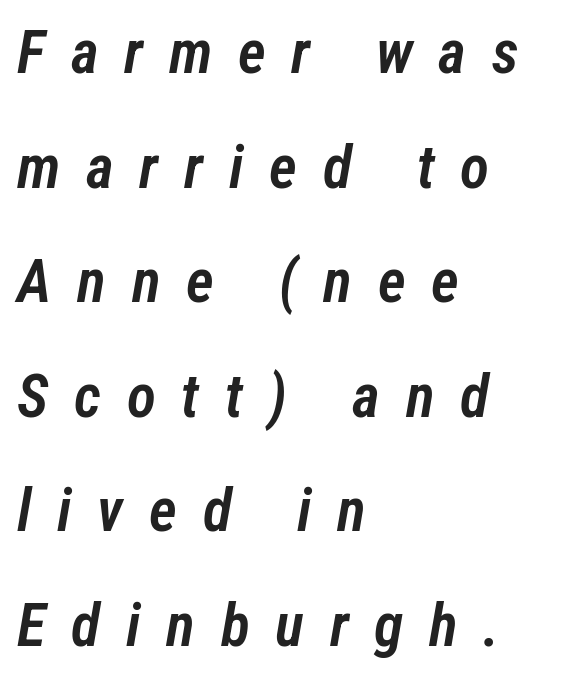
The rendering uses natural spacing where letterforms have individual widths. A typesetter would mark this as italic. No word sits above an underline. Each word looks stretched out because of the extra space between its letters. Leading: increased. The setting favours the left margin, as ordinary paragraphs usually do.
